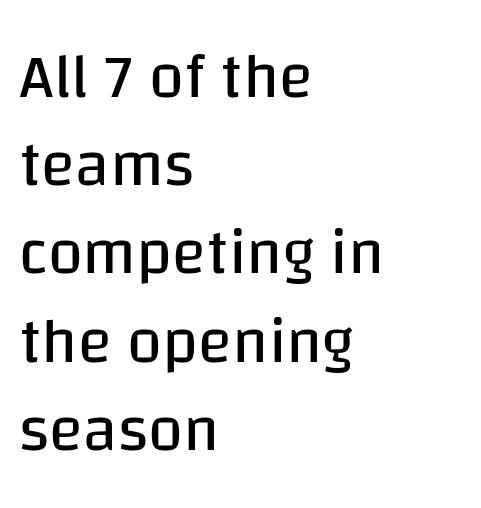
The image shows 63 px regular-weight sans-serif type, upright; set left-aligned, normal line spacing (1.4x), normal letter spacing, not underlined; low stroke contrast and a large x-height.
